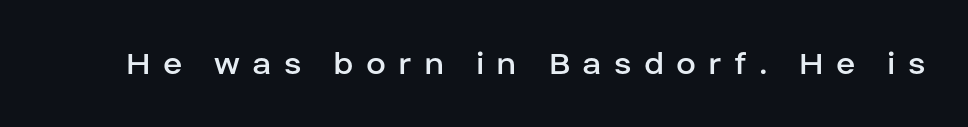
The image shows 36 px regular-weight sans-serif type, upright; set unusually wide letter spacing (+0.34 em), not underlined; low stroke contrast and a large x-height.
